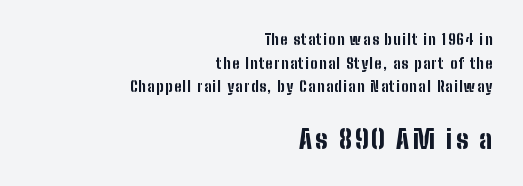
The letters are bold, with thick, heavy strokes. Right-aligned paragraph, ragged on the left. The composition opens small and finishes big. Tall strokes in this sample are plumb rather than angled. Honestly, there is no underline to notice here at all. Line spacing here is normal.
